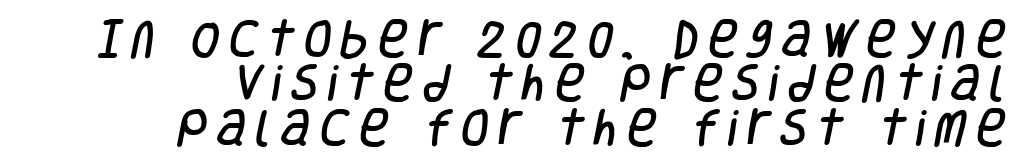
Q: Is the typeface a serif or a sans-serif typeface? A: Sans-serif.
Q: Is the text underlined? A: No.
Q: How is the paragraph aligned? A: Right-aligned.
Q: Is the spacing between letters normal or unusually wide? A: Unusually wide.
Q: Is the spacing between lines tight, normal or loose? A: Tight.
Q: Width (condensed, normal, or wide)? A: Condensed.
Q: Stroke contrast? A: Low.
Q: x-height? A: Large.
Q: Monospaced? A: No.
